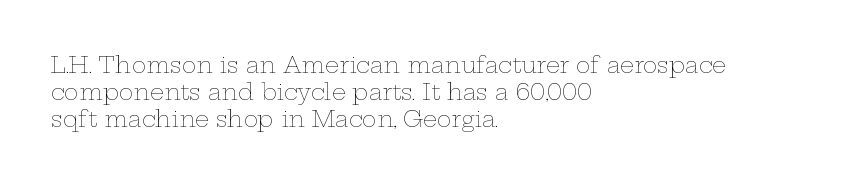
Q: Is the text bold? A: No.
Q: Is the text italic (slanted)? A: No, it is upright.
Q: Is the text underlined? A: No.
Q: How is the paragraph aligned? A: Left-aligned.
Q: Is the spacing between letters normal or unusually wide? A: Normal.
